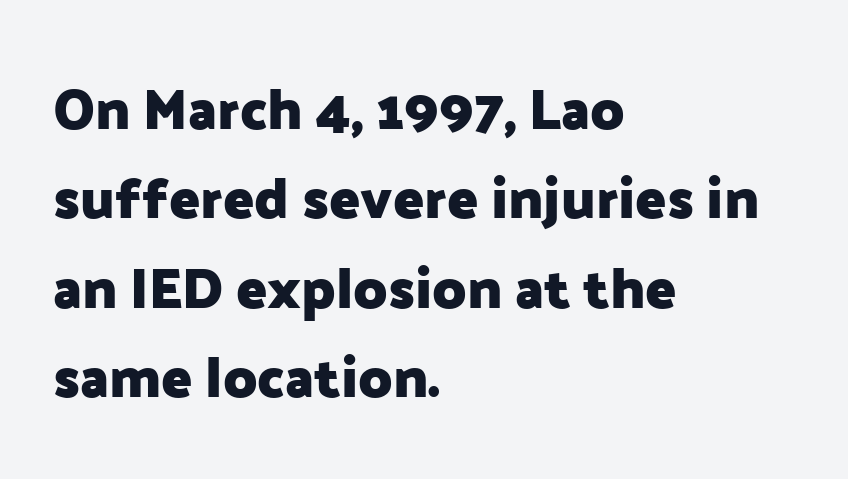
Q: Is the text bold? A: Yes.
Q: Is the text italic (slanted)? A: No, it is upright.
Q: Is the typeface a serif or a sans-serif typeface? A: Sans-serif.
Q: Is the text underlined? A: No.
Q: How is the paragraph aligned? A: Left-aligned.
Q: Is the spacing between letters normal or unusually wide? A: Normal.
Q: Is the spacing between lines tight, normal or loose? A: Normal.
Q: Width (condensed, normal, or wide)? A: Normal.
Q: Stroke contrast? A: Low.
Q: x-height? A: Medium.
Q: Monospaced? A: No.
